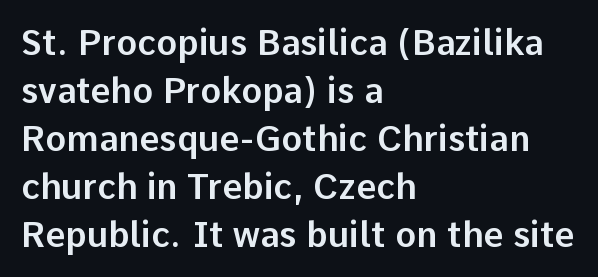
When letters stand straight like this, we call the style roman or upright. The leading is moderate, giving the passage an even texture. A typesetter would call this proportional, since set widths differ per character. Check where the strokes stop: nothing finishes them off — pure sans. The letterforms sit shoulder to shoulder at normal distance. The specimen omits any rule beneath the text block's lines.
